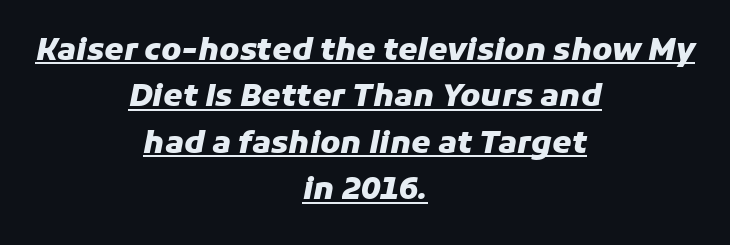
Q: Is the text bold? A: Yes.
Q: Is the text italic (slanted)? A: Yes, it leans right by about 11 degrees.
Q: Is the text underlined? A: Yes.
Q: How is the paragraph aligned? A: Centered.
Q: Is the spacing between letters normal or unusually wide? A: Normal.
Q: Is the spacing between lines tight, normal or loose? A: Normal.
Q: Width (condensed, normal, or wide)? A: Normal.
Q: Stroke contrast? A: Low.
Q: x-height? A: Medium.
Q: Monospaced? A: No.
